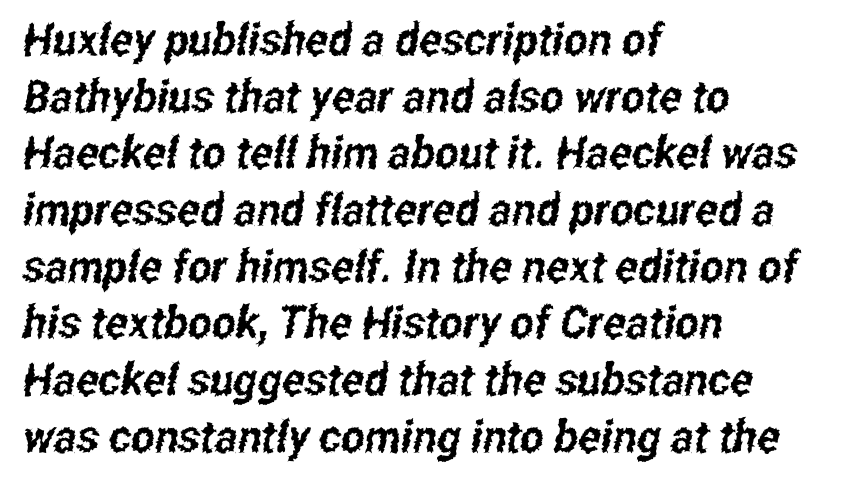
Leading matches the norm, producing a regular column. Typeset ragged right — the left edge is the straight one. This sample uses plain, unmodified letter spacing. Looks like regular typesetting: each glyph gets only the width it needs. Honestly, there is no underline to notice here at all.
